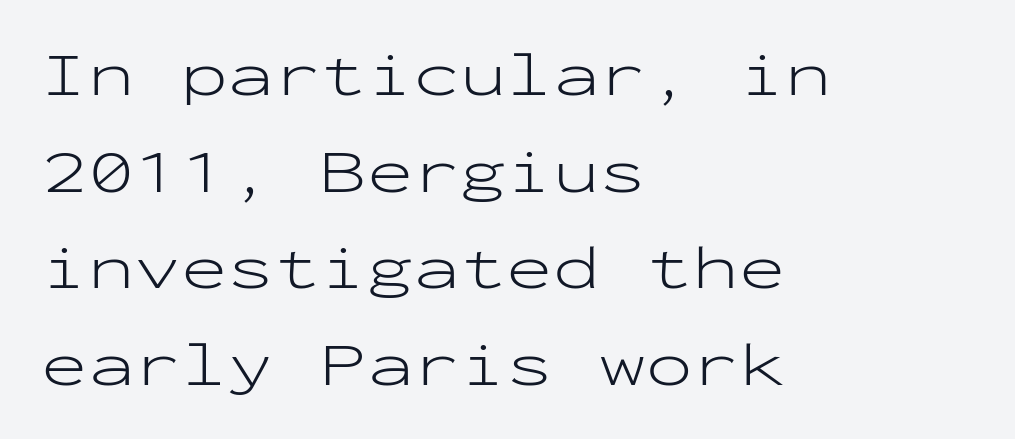
Summary of weight: not heavy and not bold. Nothing unusual about the tracking: characters are spaced as the font intends. This is the regular roman posture of the typeface. A classic flush-left, rag-right setting is used for this passage.
